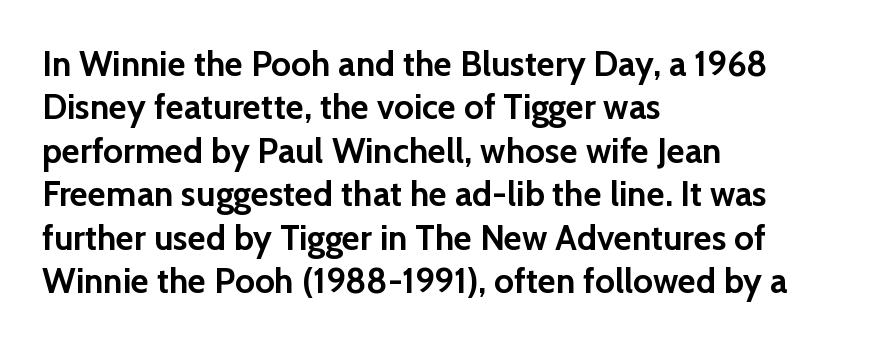
The image shows 35 px semibold sans-serif type, upright; set left-aligned, line spacing 1.24x, normal letter spacing, not underlined; low stroke contrast and a medium x-height.
